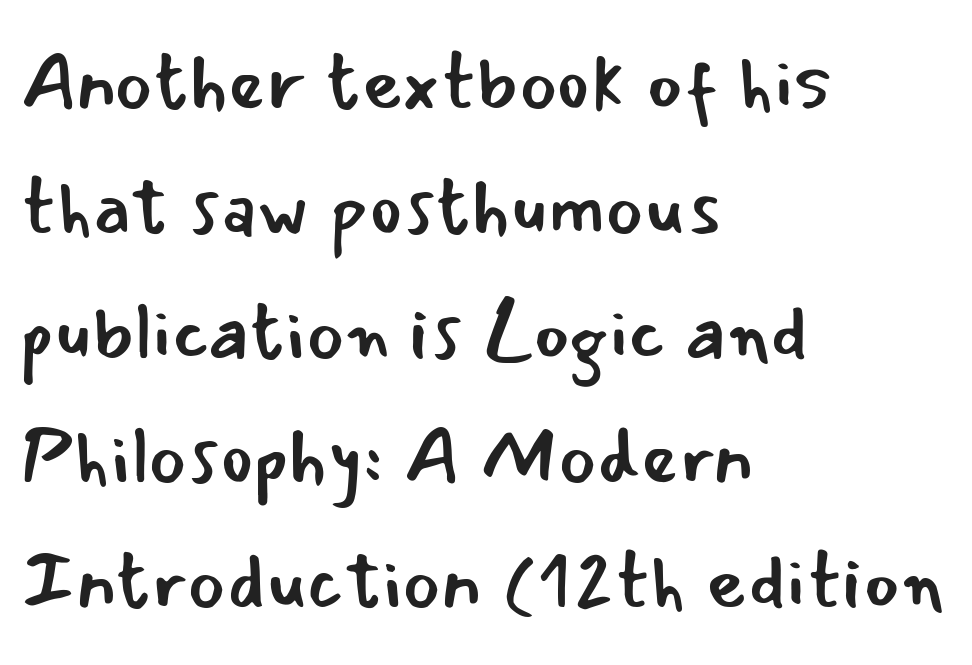
The image shows 79 px regular-weight sans-serif type, upright; set left-aligned, normal line spacing (1.58x), normal letter spacing, not underlined; low stroke contrast and a small x-height.
